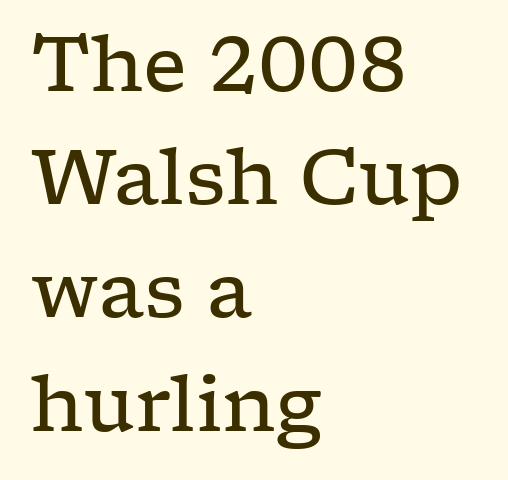
A bare baseline throughout the passage. The letters sit at their default tracking, neither squeezed nor spread. Where is the straight margin? On the left. Tall strokes in this sample are plumb rather than angled. The font sits on the lighter half of the weight spectrum, regular included.
